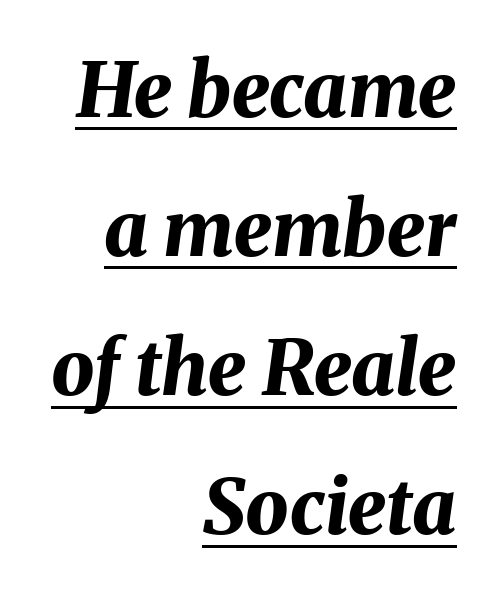
The font is running at its bold setting. Short and long lines alike share a common ending point at right. The specimen reads as italic at a glance. The face used here appears with an underline applied. No extra tracking has been applied to these lines. This sample has the flowing, uneven cadence of proportional lettering.
